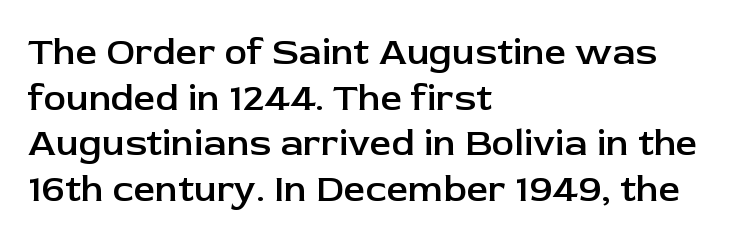
Nope, not italic — everything's standing straight. Font category for this specimen: sans-serif. Compared with an ordinary text face, these strokes are moderately heavier — a semibold. If you drew a ruler down the left edge, every line would touch it.
